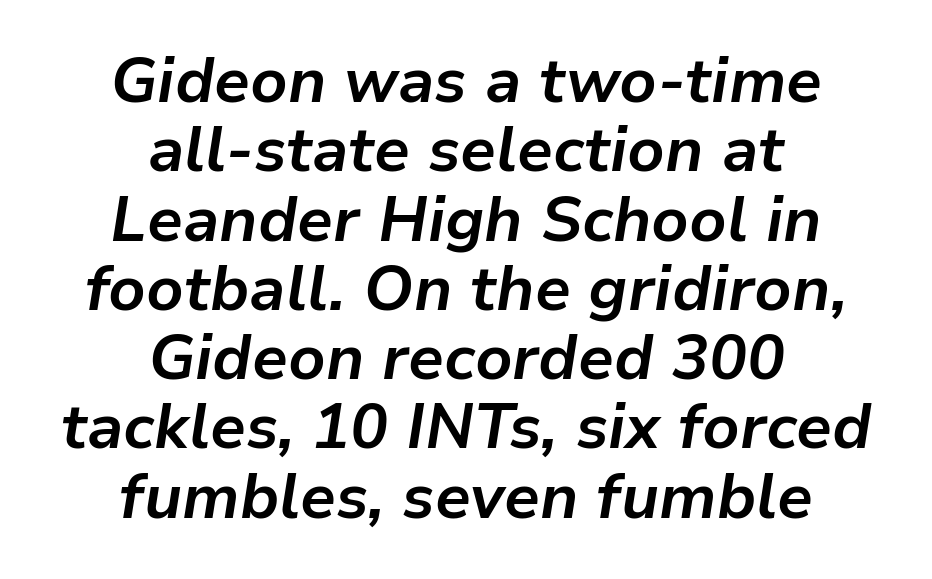
Q: Is the text bold? A: Yes.
Q: Is the text italic (slanted)? A: Yes, it leans right by about 9 degrees.
Q: Is the text underlined? A: No.
Q: How is the paragraph aligned? A: Centered.
Q: Is the spacing between letters normal or unusually wide? A: Normal.
Q: Is the spacing between lines tight, normal or loose? A: Tight.
Q: Width (condensed, normal, or wide)? A: Normal.
Q: Stroke contrast? A: Low.
Q: x-height? A: Medium.
Q: Monospaced? A: No.
